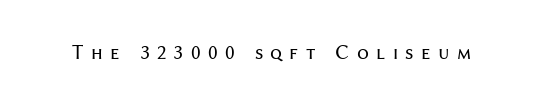
Each stroke keeps to a modest, everyday thickness or less. The letters stand upright; this is a roman face. The tracking reads as deliberately expanded to a designer's eye. Each row of text sits above clean, open space.
